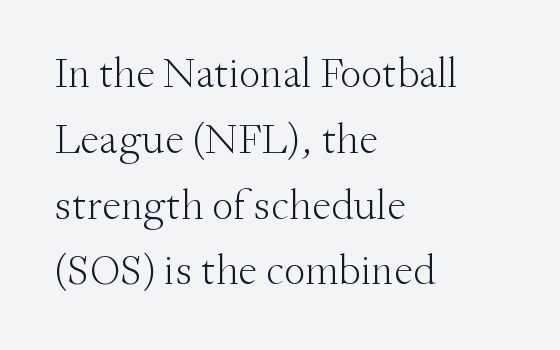
Nope, not italic — everything's standing straight. Vertical stems look standard width or narrower in stroke. Compared with a centered layout, this one pins lines to the left instead. Only glyphs here, with clear space below each row. Honestly, the letter spacing is just normal — you wouldn't notice it. This sample has the flowing, uneven cadence of proportional lettering.
